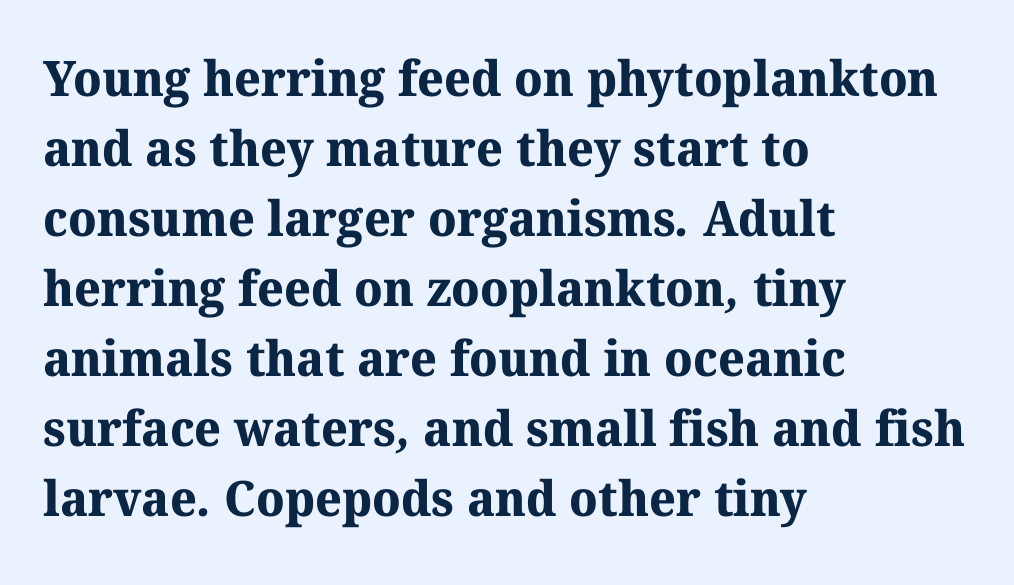
The image shows 49 px bold serif type; set left-aligned, normal line spacing (1.43x), normal letter spacing, not underlined; medium stroke contrast and a medium x-height.
